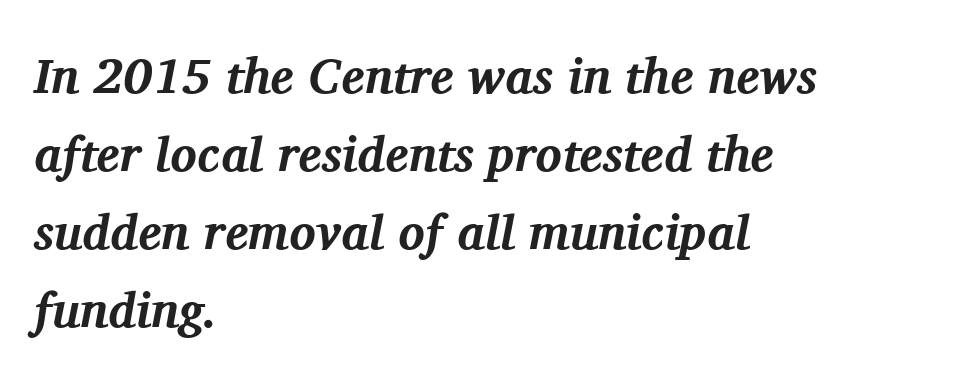
The image shows 49 px bold serif type, italic (leaning right); set left-aligned, normal line spacing (1.59x), normal letter spacing, not underlined; medium stroke contrast and a medium x-height.
